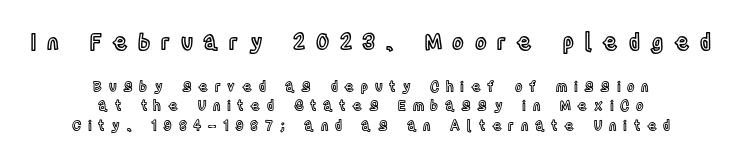
{"italic": "no", "underline": "no", "align": "center", "line_spacing": "normal", "line_spacing_ratio": 1.38, "letter_spacing": "wide", "letter_spacing_em": 0.48, "larger_block": "first", "size_ratio": 1.57, "glyph_px": 22}
